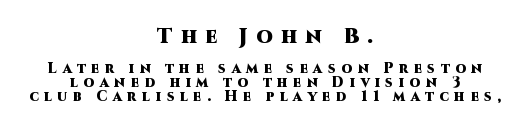
Q: Is the text bold? A: Yes.
Q: Is the text italic (slanted)? A: No, it is upright.
Q: Is the text underlined? A: No.
Q: How is the paragraph aligned? A: Centered.
Q: Is the spacing between letters normal or unusually wide? A: Unusually wide.
Q: Is the spacing between lines tight, normal or loose? A: Tight.
Q: Which block of text is set in a larger size, the first (top) or the second (bottom)? A: The first (top) one.
